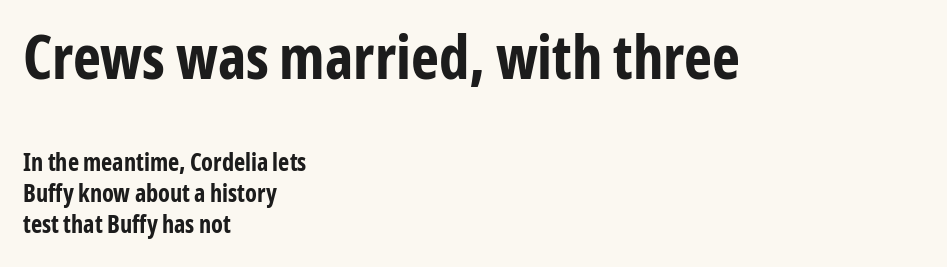
{"serif": "no", "italic": "no", "bold": "yes", "weight": "bold", "width": "condensed", "stroke_contrast": "low", "x_height": "medium", "monospaced": "no", "underline": "no", "align": "left", "line_spacing": "normal", "line_spacing_ratio": 1.29, "letter_spacing": "normal", "letter_spacing_em": 0.0, "larger_block": "first", "size_ratio": 2.5, "glyph_px": 60}
